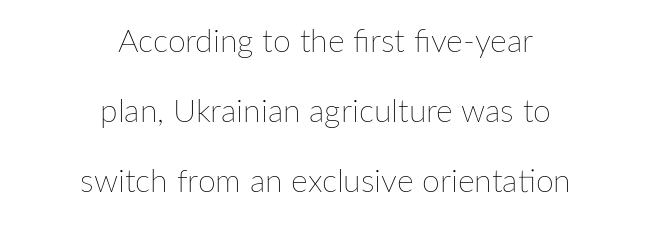
{"italic": "no", "bold": "no", "weight": "thin", "width": "normal", "stroke_contrast": "low", "x_height": "medium", "monospaced": "no", "underline": "no", "align": "center", "line_spacing": "loose", "line_spacing_ratio": 2.18, "letter_spacing": "normal", "letter_spacing_em": 0.0, "glyph_px": 32}
